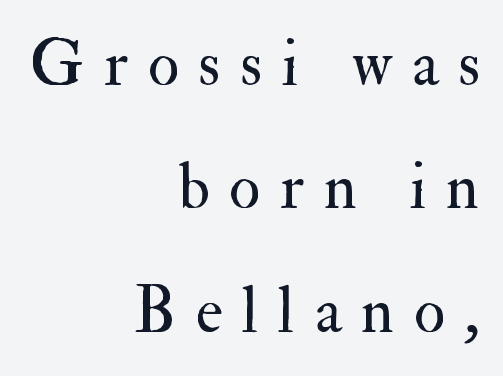
{"serif": "yes", "italic": "no", "bold": "no", "weight": "regular", "width": "normal", "stroke_contrast": "medium", "x_height": "small", "monospaced": "no", "underline": "no", "align": "right", "line_spacing": "loose", "line_spacing_ratio": 1.9, "letter_spacing": "wide", "letter_spacing_em": 0.3, "glyph_px": 65}
